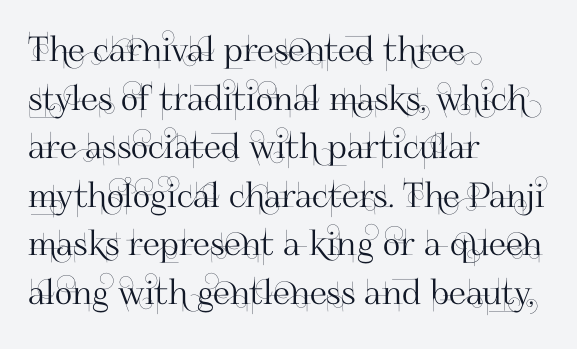
Glance below the letters and you will spot only blank space. Nope, no serifs anywhere on these letters. Unlike italic type, these characters show no tilt at all. This rendering leaves character spacing at its baseline value. These lines are set flush left with a ragged right edge. Is this a fixed-width face? No — the glyphs have proportional, varying widths.
